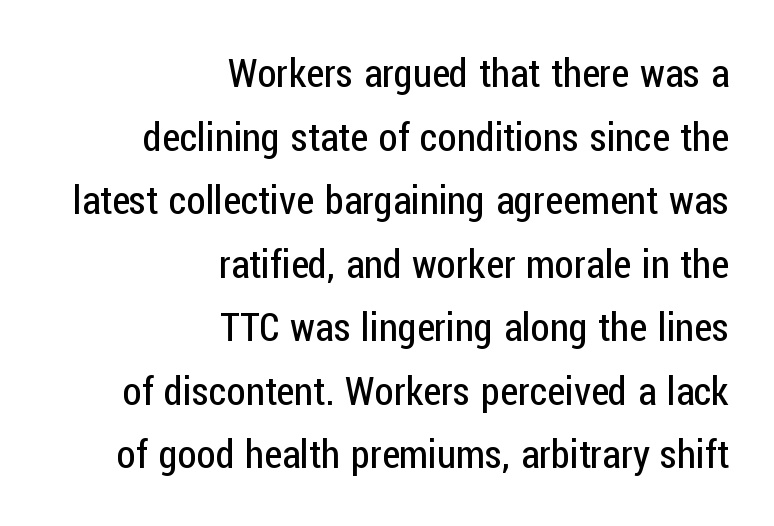
The image shows 39 px regular-weight, condensed sans-serif type, upright; set right-aligned, normal line spacing (1.63x), normal letter spacing, not underlined; low stroke contrast and a medium x-height.
